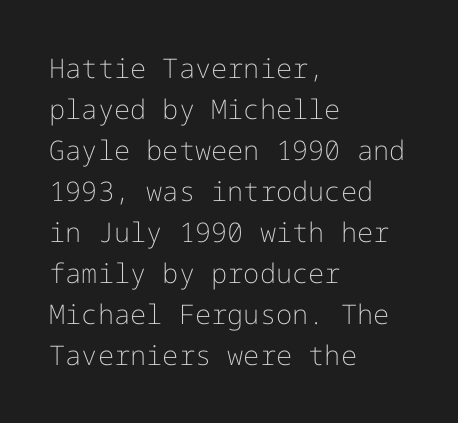
Q: Is the text bold? A: No.
Q: Is the text italic (slanted)? A: No, it is upright.
Q: Is the text underlined? A: No.
Q: How is the paragraph aligned? A: Left-aligned.
Q: Is the spacing between letters normal or unusually wide? A: Normal.
Q: Is the spacing between lines tight, normal or loose? A: Normal.
